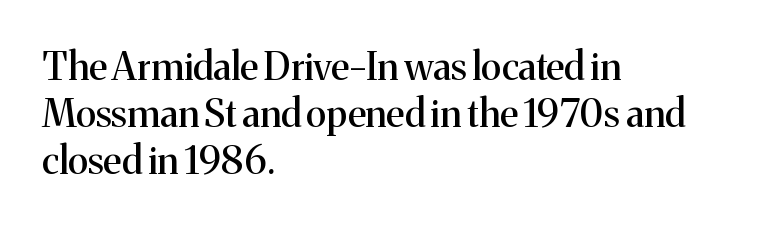
Q: Is the text italic (slanted)? A: No, it is upright.
Q: Is the typeface a serif or a sans-serif typeface? A: Serif.
Q: Is the text underlined? A: No.
Q: How is the paragraph aligned? A: Left-aligned.
Q: Is the spacing between letters normal or unusually wide? A: Normal.
Q: Width (condensed, normal, or wide)? A: Normal.
Q: Stroke contrast? A: Medium.
Q: x-height? A: Medium.
Q: Monospaced? A: No.
